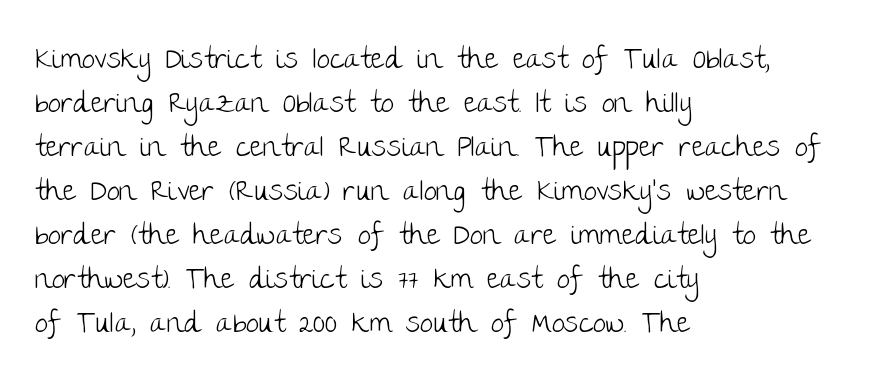
The image shows 29 px light sans-serif type, upright; set left-aligned, normal line spacing (1.52x), normal letter spacing, not underlined; low stroke contrast and a large x-height.
